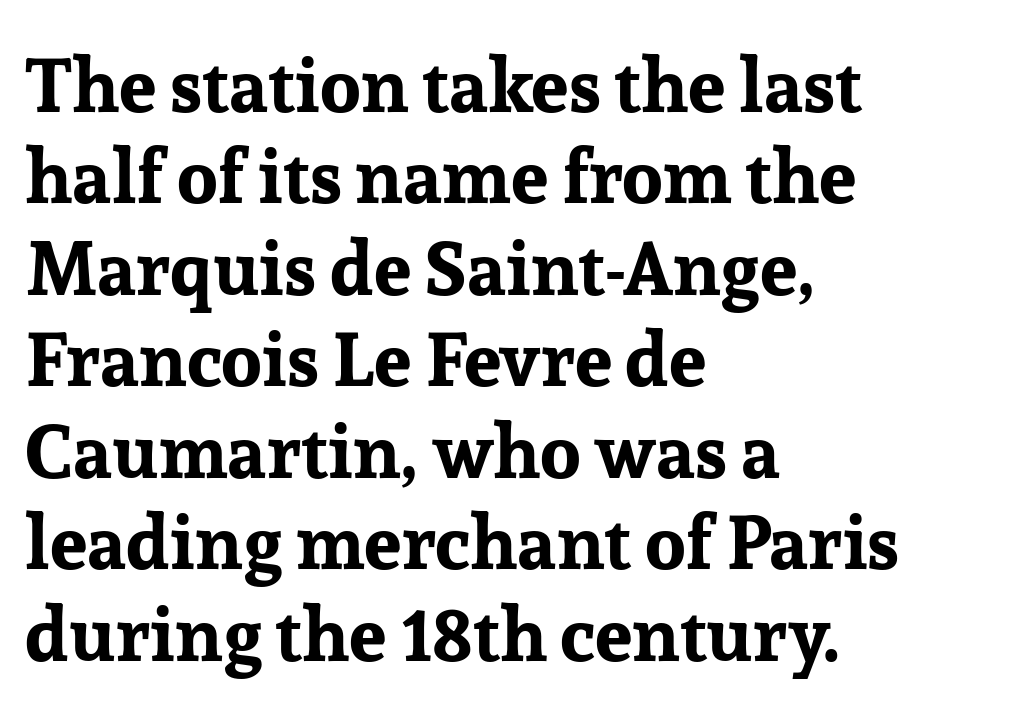
Q: Is the text bold? A: Yes.
Q: Is the text italic (slanted)? A: No, it is upright.
Q: Is the typeface a serif or a sans-serif typeface? A: Serif.
Q: Is the text underlined? A: No.
Q: How is the paragraph aligned? A: Left-aligned.
Q: Is the spacing between letters normal or unusually wide? A: Normal.
Q: Width (condensed, normal, or wide)? A: Normal.
Q: Stroke contrast? A: Low.
Q: x-height? A: Medium.
Q: Monospaced? A: No.
